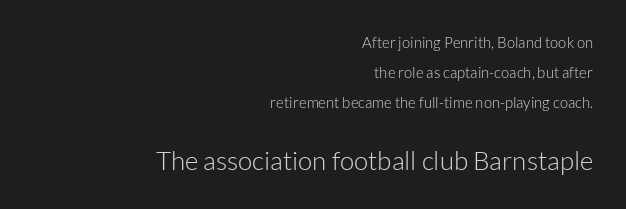
A student would call this right alignment; a typographer would say flush right, rag left. On a weight scale, this lands at 450 or below. The words here are not underlined. The letters sit at their default tracking, neither squeezed nor spread.
